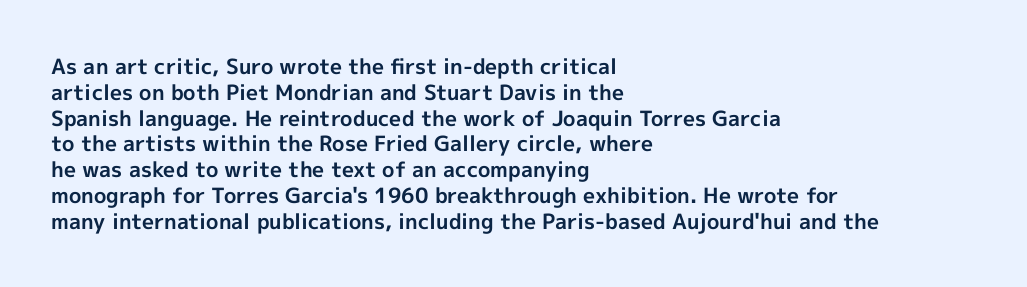
{"italic": "no", "bold": "yes", "underline": "no", "align": "left", "line_spacing_ratio": 1.23, "letter_spacing": "normal", "letter_spacing_em": 0.0, "glyph_px": 21}
